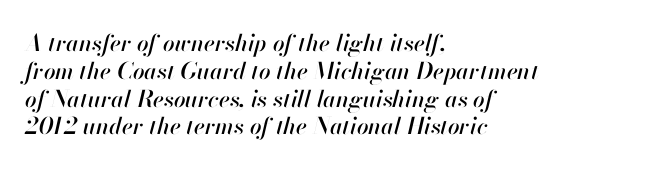
Q: Is the text italic (slanted)? A: Yes, it leans right by about 13 degrees.
Q: Is the text underlined? A: No.
Q: How is the paragraph aligned? A: Left-aligned.
Q: Is the spacing between letters normal or unusually wide? A: Normal.
